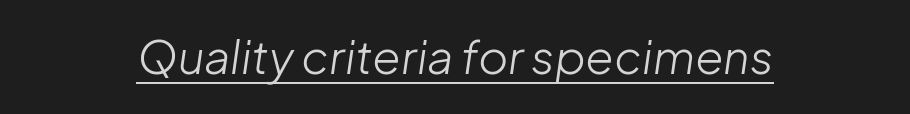
Q: Is the text bold? A: No.
Q: Is the text italic (slanted)? A: Yes, it leans right by about 8 degrees.
Q: Is the text underlined? A: Yes.
Q: How is the paragraph aligned? A: Centered.
Q: Is the spacing between letters normal or unusually wide? A: Normal.
Q: Width (condensed, normal, or wide)? A: Normal.
Q: Stroke contrast? A: Low.
Q: x-height? A: Medium.
Q: Monospaced? A: No.
